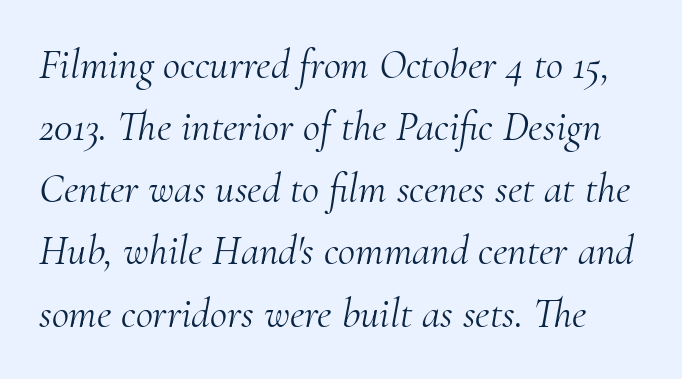
Tracking here is standard; glyphs follow each other at the usual distance. A typesetter would call this proportional, since set widths differ per character. Quick note: italic. The text was rendered using a seriffed face with decorative stroke endings.
